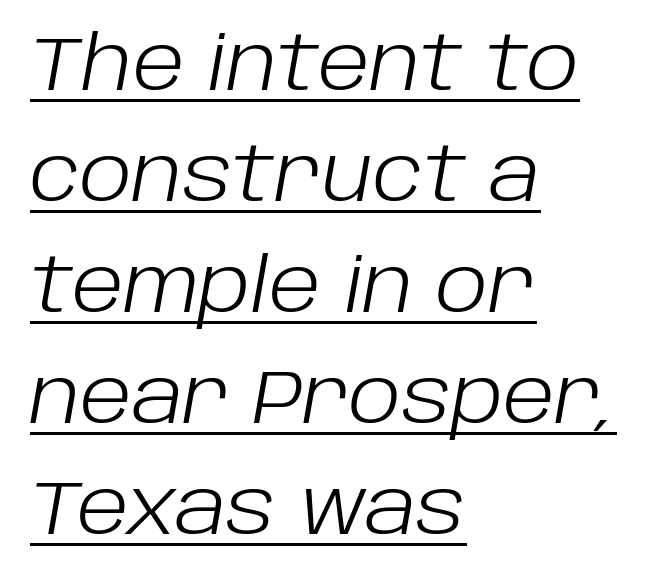
This reads as an unemphasized weight, regular at the heaviest. The typesetter has applied underlining to the passage shown. The lettering tilts uniformly, giving the passage an italic look. If you drew a ruler down the left edge, every line would touch it. Do the characters align in a grid? No, the font is proportional.
